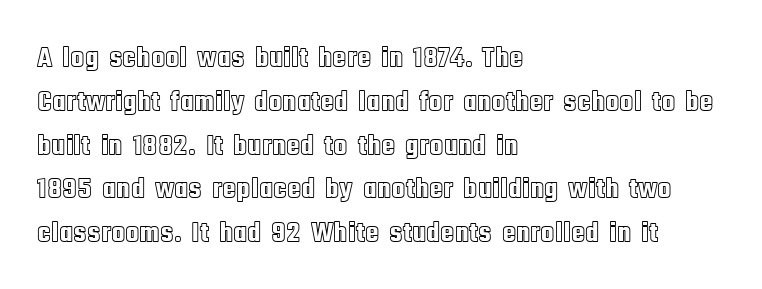
The image shows 29 px condensed type, upright; set left-aligned, normal line spacing (1.51x), normal letter spacing, not underlined; a large x-height.
